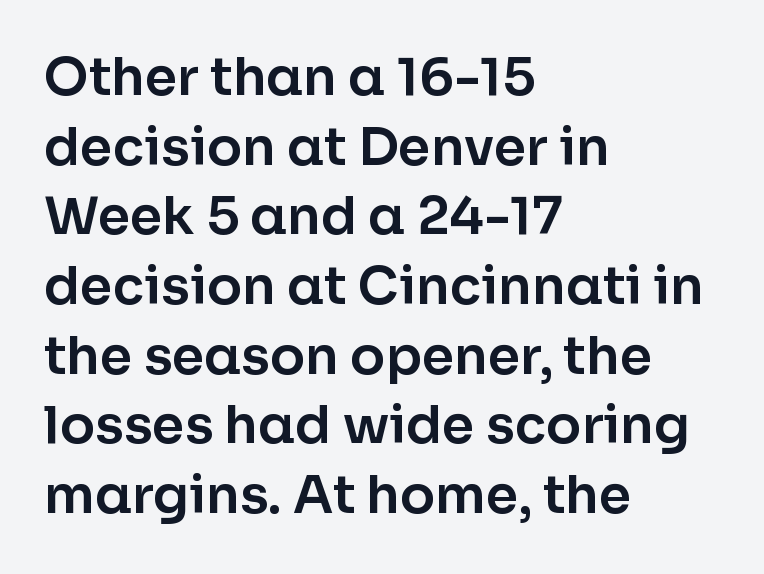
{"serif": "no", "italic": "no", "width": "normal", "stroke_contrast": "low", "x_height": "medium", "monospaced": "no", "underline": "no", "align": "left", "line_spacing": "normal", "line_spacing_ratio": 1.34, "letter_spacing": "normal", "letter_spacing_em": 0.0, "glyph_px": 52}
